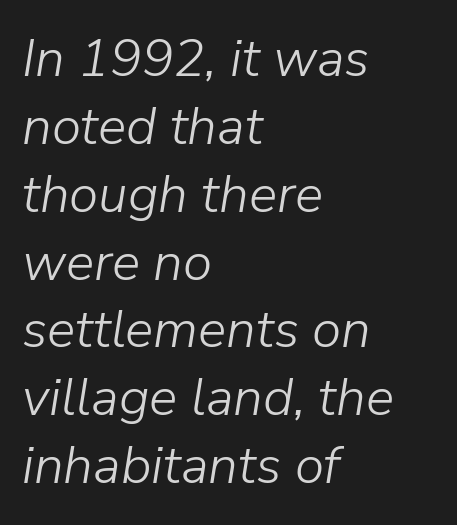
Line starts are locked; line ends wander. Is this a fixed-width face? No — the glyphs have proportional, varying widths. Weight: in the light-to-regular range. The rendering applies a slant to the glyphs. Compared with typical paragraphs, the rows here are spaced about the same.
